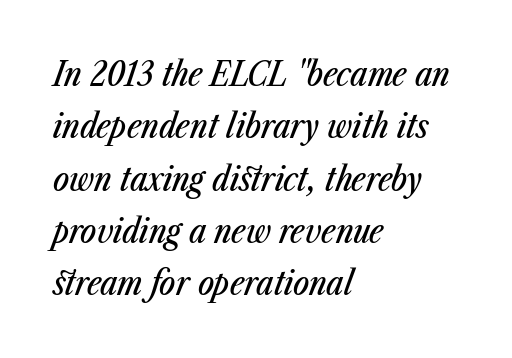
The image shows 34 px condensed type, italic (leaning right); set left-aligned, normal line spacing (1.54x), normal letter spacing, not underlined; low stroke contrast and a medium x-height.
